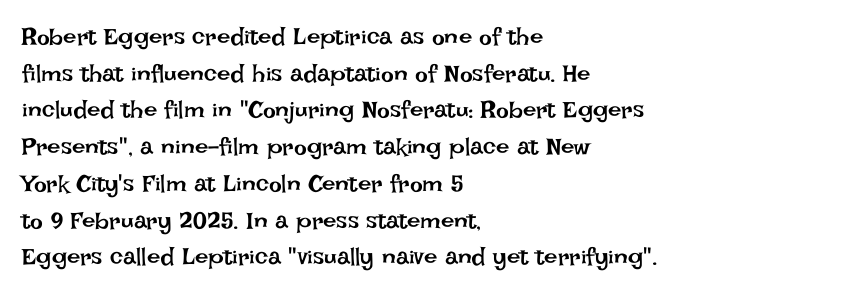
{"italic": "no", "bold": "no", "underline": "no", "align": "left", "line_spacing": "normal", "line_spacing_ratio": 1.53, "letter_spacing": "normal", "letter_spacing_em": 0.0, "glyph_px": 24}
